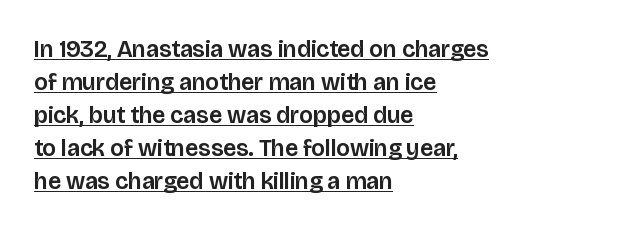
The lettering holds an erect, upright posture throughout. Caption: standard tracking, unaltered. The rendering uses the underline text-decoration. Line starts are locked; line ends wander. The designer left line spacing at the default.
